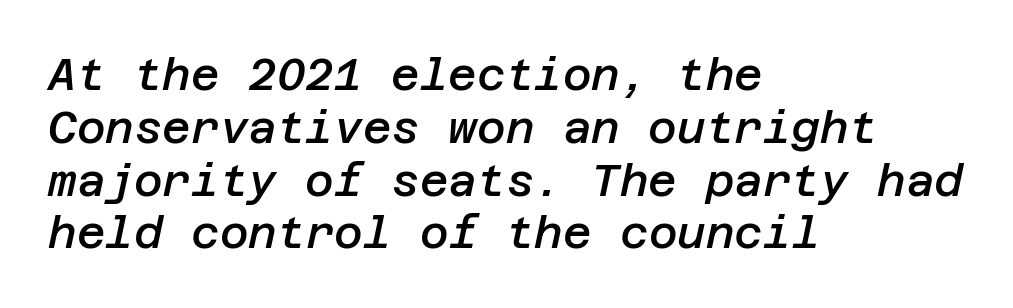
The image shows 44 px semibold type, italic (leaning right); set left-aligned, line spacing 1.2x, normal letter spacing, not underlined; low stroke contrast and a large x-height.
